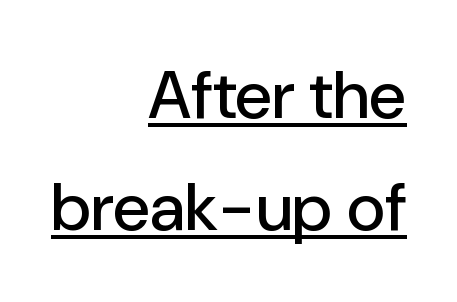
The image shows 67 px sans-serif type, upright; set right-aligned, normal line spacing (1.67x), normal letter spacing, underlined; low stroke contrast and a medium x-height.
